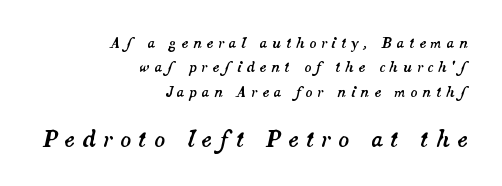
Q: Is the text italic (slanted)? A: Yes, it leans right by about 14 degrees.
Q: Is the text underlined? A: No.
Q: How is the paragraph aligned? A: Right-aligned.
Q: Is the spacing between letters normal or unusually wide? A: Unusually wide.
Q: Which block of text is set in a larger size, the first (top) or the second (bottom)? A: The second (bottom) one.
